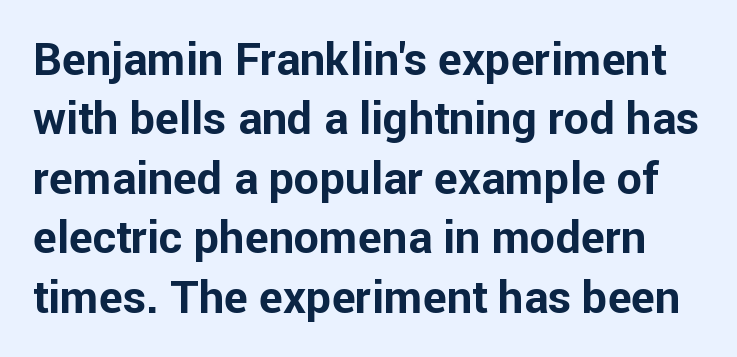
{"serif": "no", "italic": "no", "bold": "yes", "weight": "bold", "width": "normal", "stroke_contrast": "low", "x_height": "medium", "monospaced": "no", "underline": "no", "line_spacing": "normal", "line_spacing_ratio": 1.32, "letter_spacing": "normal", "letter_spacing_em": 0.0, "glyph_px": 45}
